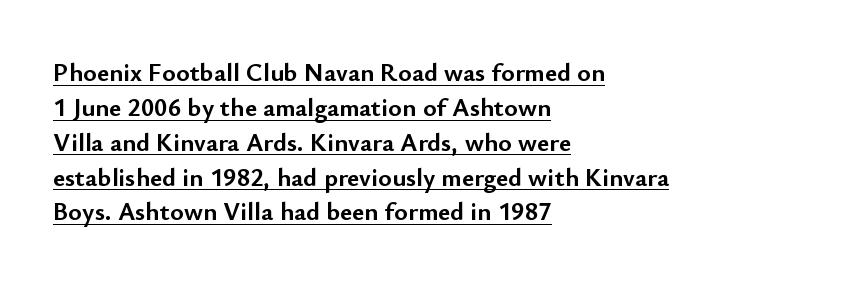
Q: Is the text bold? A: Yes.
Q: Is the text italic (slanted)? A: No, it is upright.
Q: Is the text underlined? A: Yes.
Q: How is the paragraph aligned? A: Left-aligned.
Q: Is the spacing between letters normal or unusually wide? A: Normal.
Q: Is the spacing between lines tight, normal or loose? A: Normal.
